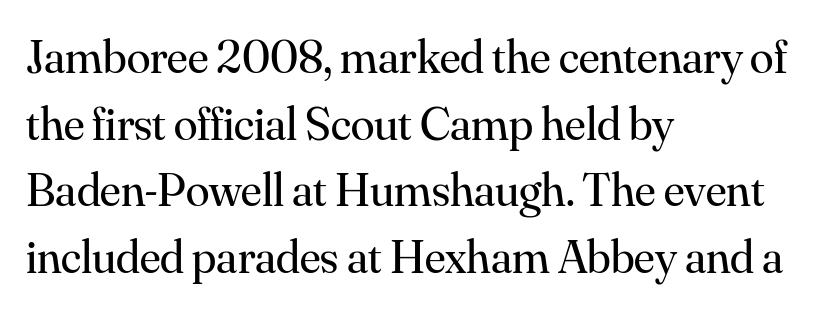
Q: Is the text bold? A: No.
Q: Is the text italic (slanted)? A: No, it is upright.
Q: Is the typeface a serif or a sans-serif typeface? A: Serif.
Q: Is the text underlined? A: No.
Q: How is the paragraph aligned? A: Left-aligned.
Q: Is the spacing between letters normal or unusually wide? A: Normal.
Q: Is the spacing between lines tight, normal or loose? A: Normal.
Q: Width (condensed, normal, or wide)? A: Normal.
Q: Stroke contrast? A: Medium.
Q: x-height? A: Small.
Q: Monospaced? A: No.
